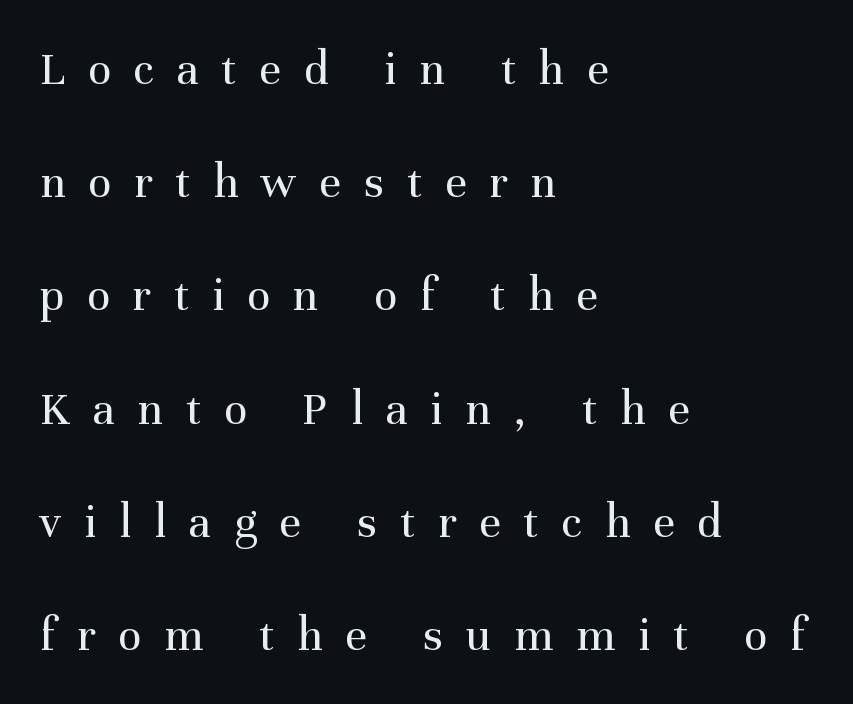
The image shows 49 px regular-weight serif type, upright; set left-aligned, loose line spacing (2.31x), unusually wide letter spacing (+0.46 em), not underlined; medium stroke contrast and a medium x-height.
